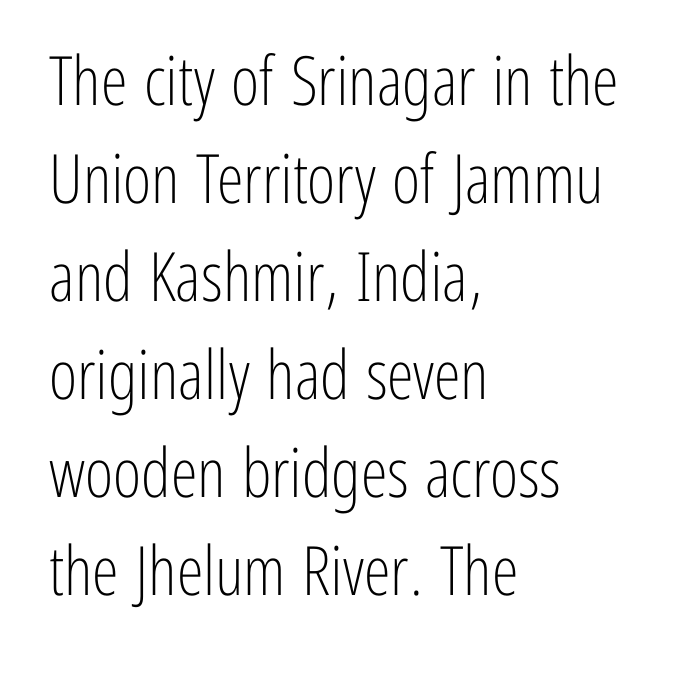
Vertical strokes here are truly vertical. In terms of leading, this rendering sits right in the middle. The rendering uses natural spacing where letterforms have individual widths. Default kerning and tracking; the words read as compact shapes. Stroke terminals: plain, sans-serif.
